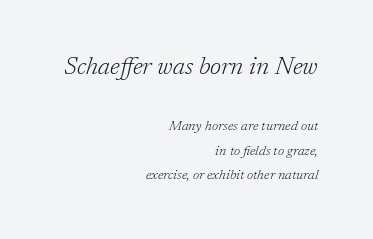
{"italic": "yes", "lean": "right", "slant_degrees": 17, "bold": "no", "underline": "no", "align": "right", "line_spacing_ratio": 1.76, "letter_spacing": "normal", "letter_spacing_em": 0.0, "larger_block": "first", "size_ratio": 1.79, "glyph_px": 25}
